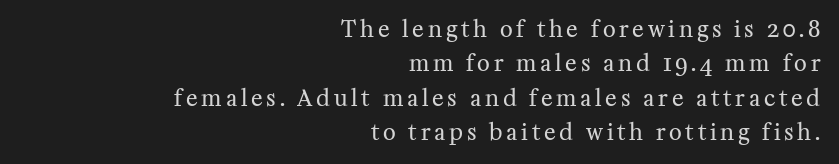
The image shows 22 px text type, upright; set right-aligned, normal line spacing (1.56x), not underlined.
